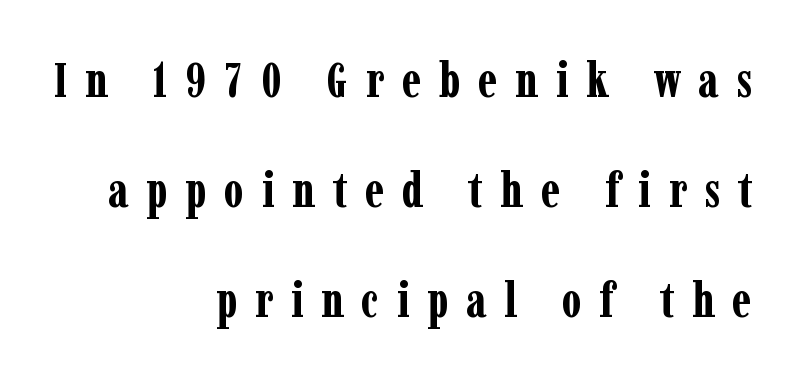
Q: Is the text bold? A: Yes.
Q: Is the text italic (slanted)? A: No, it is upright.
Q: Is the typeface a serif or a sans-serif typeface? A: Serif.
Q: Is the text underlined? A: No.
Q: How is the paragraph aligned? A: Right-aligned.
Q: Is the spacing between letters normal or unusually wide? A: Unusually wide.
Q: Is the spacing between lines tight, normal or loose? A: Loose.
Q: Width (condensed, normal, or wide)? A: Condensed.
Q: Stroke contrast? A: Low.
Q: x-height? A: Medium.
Q: Monospaced? A: No.
